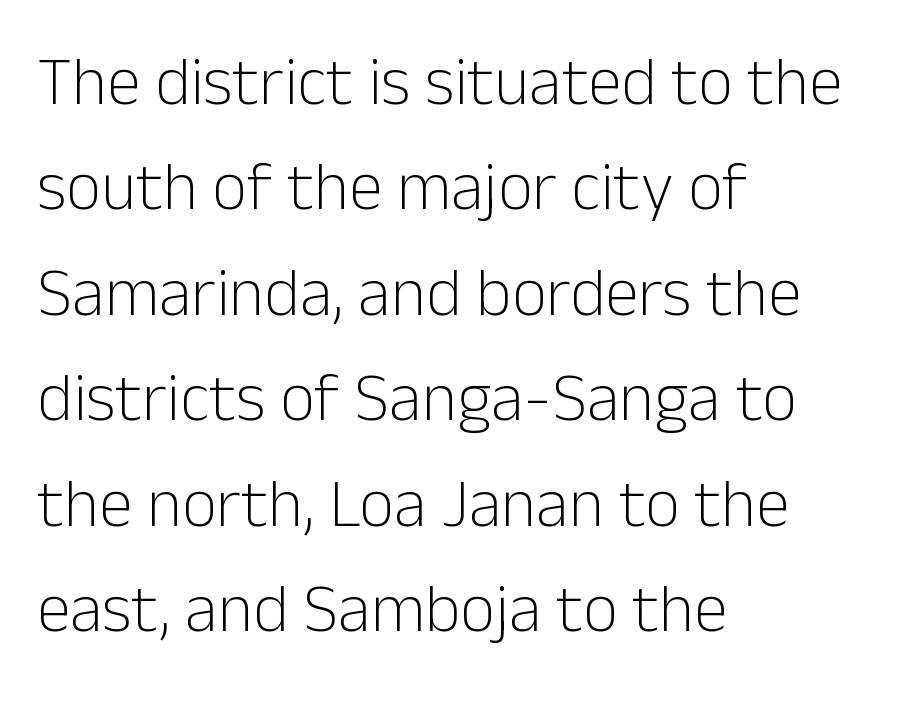
The image shows 68 px light sans-serif type, upright; set left-aligned, normal line spacing (1.55x), normal letter spacing, not underlined; low stroke contrast and a medium x-height.
